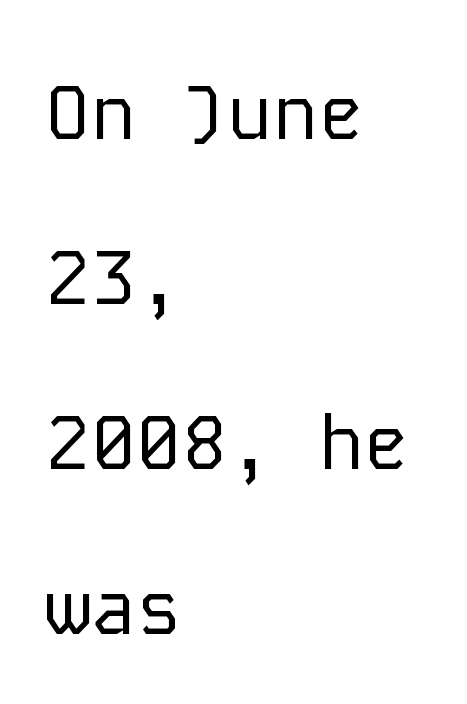
{"serif": "no", "italic": "no", "bold": "no", "weight": "regular", "width": "normal", "stroke_contrast": "low", "x_height": "medium", "monospaced": "yes", "underline": "no", "align": "left", "line_spacing": "loose", "line_spacing_ratio": 2.17, "letter_spacing": "normal", "letter_spacing_em": 0.0, "glyph_px": 76}
